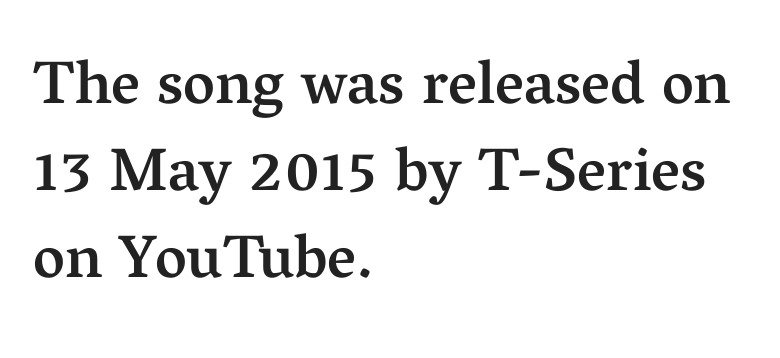
The image shows 61 px semibold serif type, upright; set left-aligned, normal line spacing (1.43x), normal letter spacing, not underlined; medium stroke contrast and a medium x-height.
